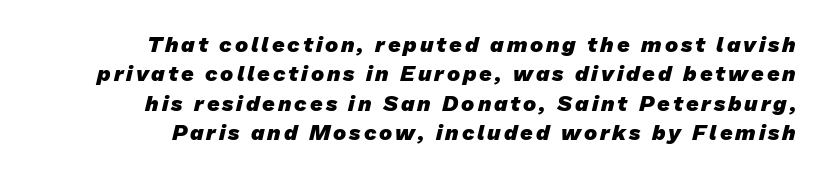
{"bold": "yes", "underline": "no", "align": "right", "line_spacing": "normal", "line_spacing_ratio": 1.34, "glyph_px": 22}
